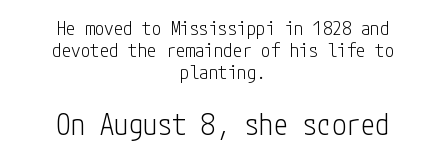
{"serif": "no", "italic": "no", "bold": "no", "weight": "light", "width": "condensed", "stroke_contrast": "low", "x_height": "medium", "underline": "no", "align": "center", "line_spacing_ratio": 1.17, "letter_spacing": "normal", "letter_spacing_em": 0.0, "larger_block": "second", "size_ratio": 1.53, "glyph_px": 29}
